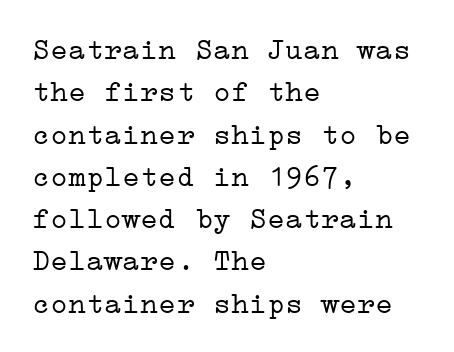
{"serif": "yes", "italic": "no", "bold": "no", "weight": "light", "width": "wide", "stroke_contrast": "low", "x_height": "medium", "underline": "no", "align": "left", "line_spacing": "normal", "line_spacing_ratio": 1.41, "letter_spacing": "normal", "letter_spacing_em": 0.0, "glyph_px": 30}
